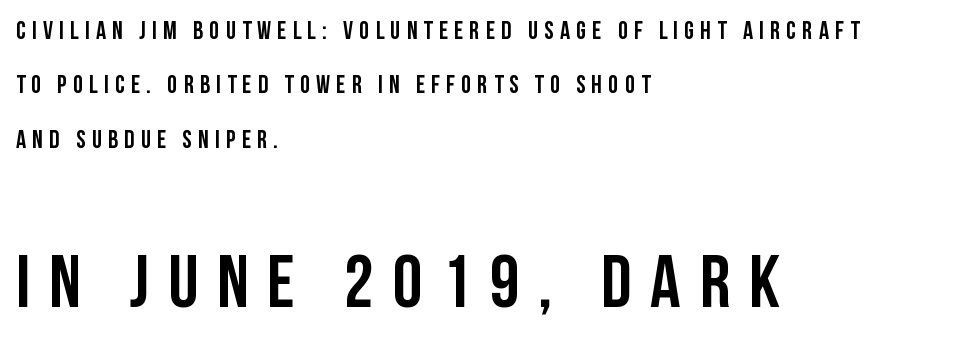
{"serif": "no", "italic": "no", "width": "condensed", "stroke_contrast": "low", "x_height": "large", "monospaced": "no", "underline": "no", "align": "left", "line_spacing": "loose", "line_spacing_ratio": 2.18, "letter_spacing": "wide", "letter_spacing_em": 0.25, "larger_block": "second", "size_ratio": 3.0, "glyph_px": 75}
